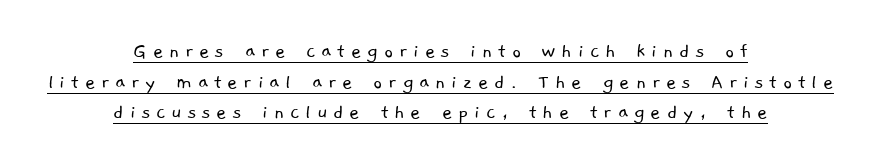
The image shows 22 px text type; set centered, normal line spacing (1.39x), unusually wide letter spacing (+0.26 em), underlined.
